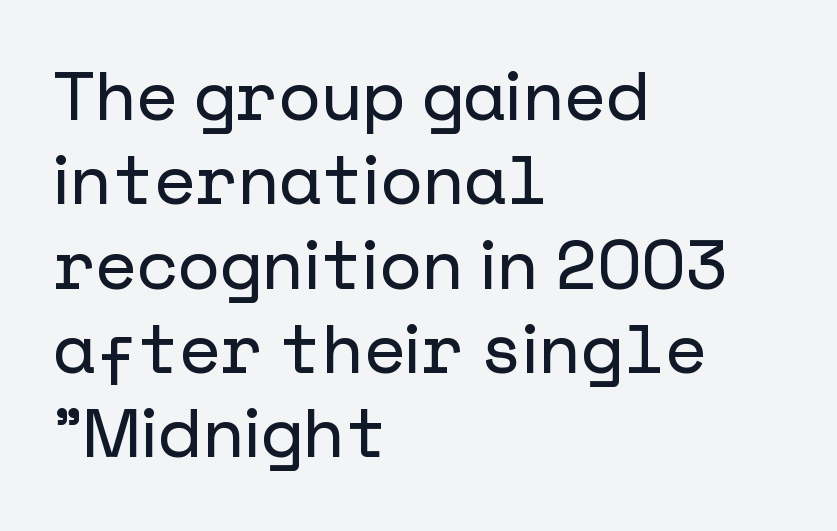
{"serif": "no", "italic": "no", "width": "normal", "stroke_contrast": "low", "x_height": "medium", "underline": "no", "align": "left", "line_spacing_ratio": 1.24, "letter_spacing": "normal", "letter_spacing_em": 0.0, "glyph_px": 68}
